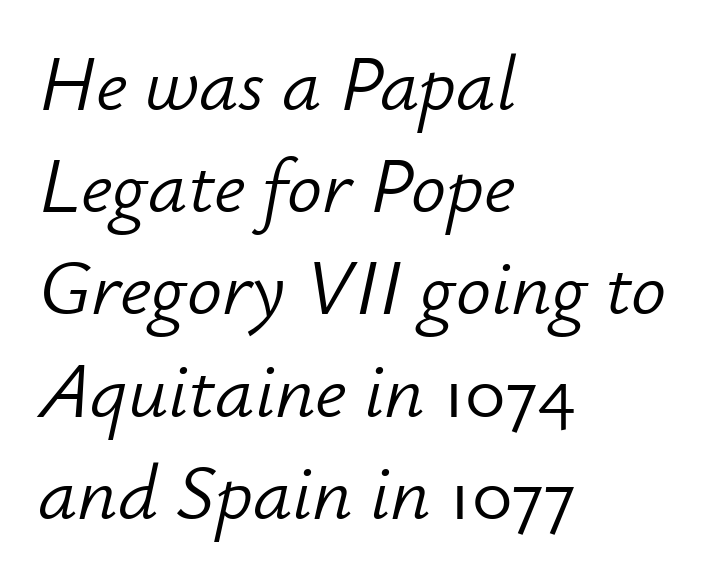
Letters have the restrained weight of plain body copy at most. This rendering uses left alignment, leaving the right contour irregular. Standard letterfit; no display-style spreading of the glyphs. Underlining? Definitely not there. Each letter keeps its own natural width here, so spacing adapts to shape. The lines sit at an ordinary, default distance from one another.
